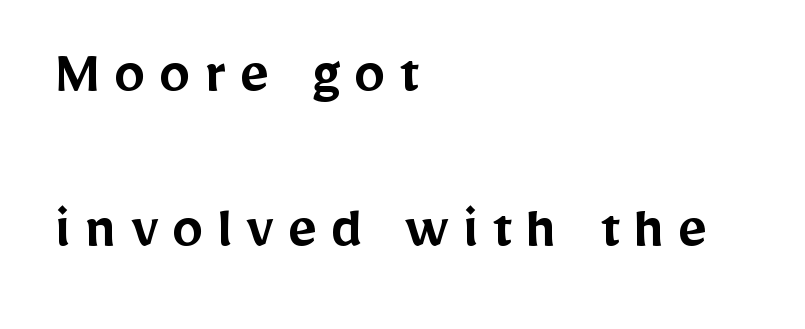
The leading is generous, giving the passage an open texture. Varying glyph widths throughout — classic text-font behaviour. The type family on display is of the sans-serif kind. The space directly below the letters is spotless. These lines have a slow, spaced-out rhythm from letter to letter.
